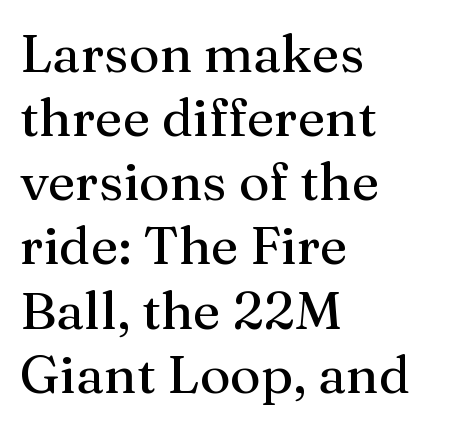
The image shows 53 px regular-weight serif type, upright; set left-aligned, line spacing 1.21x, normal letter spacing, not underlined; medium stroke contrast and a medium x-height.
